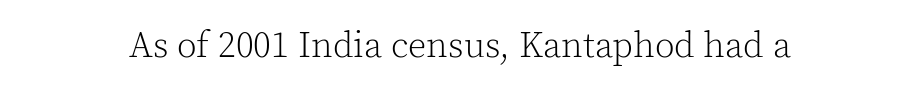
{"serif": "yes", "italic": "no", "bold": "no", "weight": "light", "width": "normal", "x_height": "medium", "monospaced": "no", "underline": "no", "letter_spacing": "normal", "letter_spacing_em": 0.0, "glyph_px": 36}
